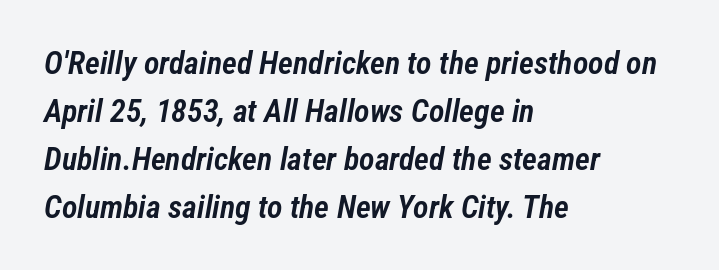
The image shows 32 px semibold, condensed type, italic (leaning right); set left-aligned, normal line spacing (1.5x), normal letter spacing, not underlined; low stroke contrast and a medium x-height.
